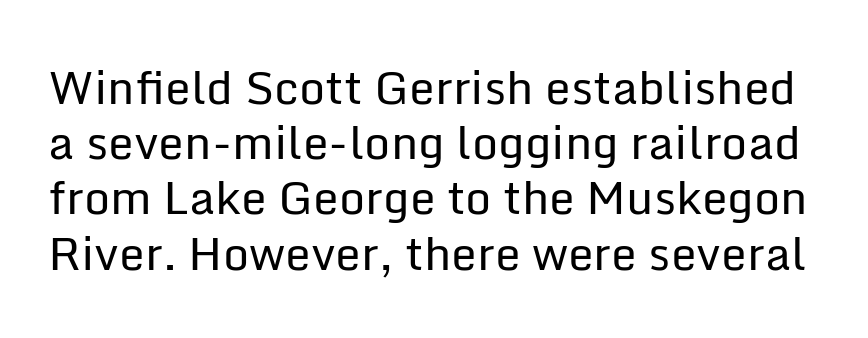
Q: Is the text bold? A: No.
Q: Is the text italic (slanted)? A: No, it is upright.
Q: Is the typeface a serif or a sans-serif typeface? A: Sans-serif.
Q: Is the text underlined? A: No.
Q: Is the spacing between letters normal or unusually wide? A: Normal.
Q: Width (condensed, normal, or wide)? A: Normal.
Q: Stroke contrast? A: Low.
Q: x-height? A: Medium.
Q: Monospaced? A: No.
